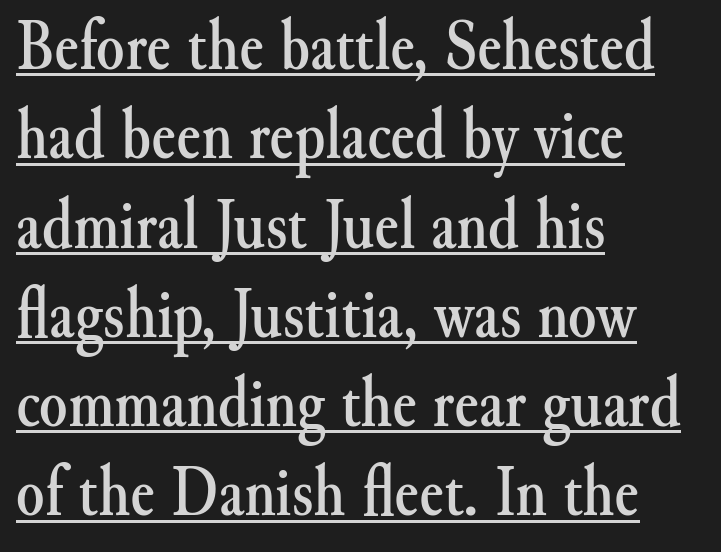
{"serif": "yes", "italic": "no", "width": "normal", "stroke_contrast": "medium", "x_height": "small", "monospaced": "no", "underline": "yes", "align": "left", "line_spacing_ratio": 1.24, "letter_spacing": "normal", "letter_spacing_em": 0.0, "glyph_px": 72}
